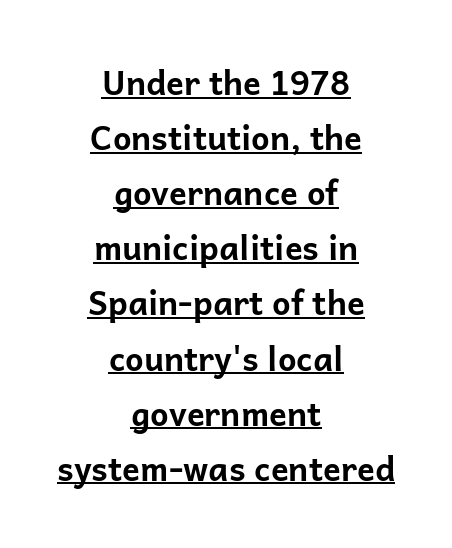
{"serif": "no", "italic": "no", "bold": "yes", "weight": "bold", "width": "normal", "stroke_contrast": "low", "x_height": "medium", "monospaced": "no", "underline": "yes", "align": "center", "line_spacing": "normal", "line_spacing_ratio": 1.67, "letter_spacing": "normal", "letter_spacing_em": 0.0, "glyph_px": 33}
